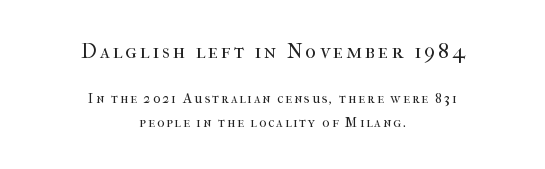
The image shows 21 px text type, upright; set centered, normal line spacing (1.69x), not underlined; the first (top) block is 1.5x larger.
